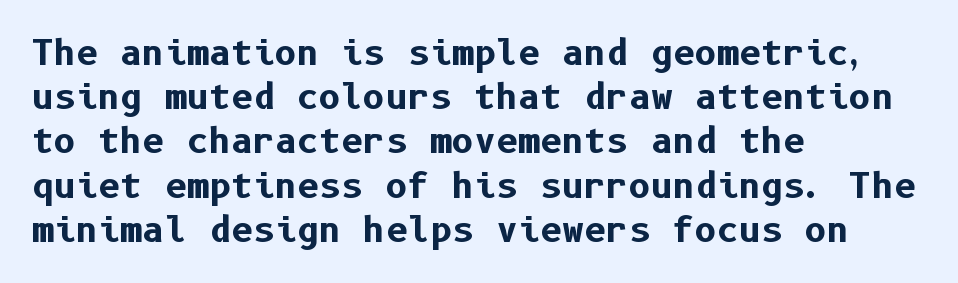
Q: Is the text bold? A: Yes.
Q: Is the text italic (slanted)? A: No, it is upright.
Q: Is the typeface a serif or a sans-serif typeface? A: Sans-serif.
Q: Is the text underlined? A: No.
Q: How is the paragraph aligned? A: Left-aligned.
Q: Is the spacing between letters normal or unusually wide? A: Normal.
Q: Is the spacing between lines tight, normal or loose? A: Normal.
Q: Width (condensed, normal, or wide)? A: Normal.
Q: Stroke contrast? A: Low.
Q: x-height? A: Medium.
